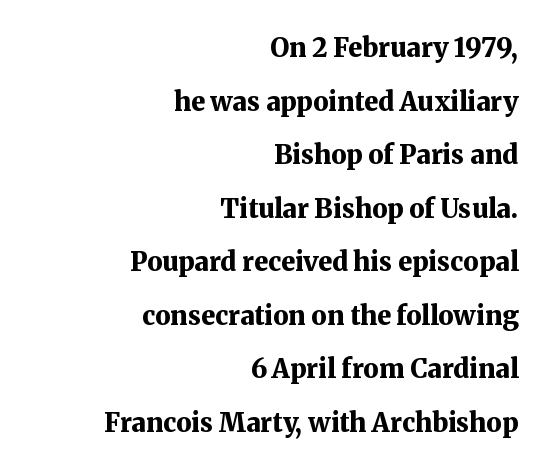
Q: Is the text bold? A: Yes.
Q: Is the text italic (slanted)? A: No, it is upright.
Q: Is the text underlined? A: No.
Q: How is the paragraph aligned? A: Right-aligned.
Q: Is the spacing between letters normal or unusually wide? A: Normal.
Q: Is the spacing between lines tight, normal or loose? A: Loose.
